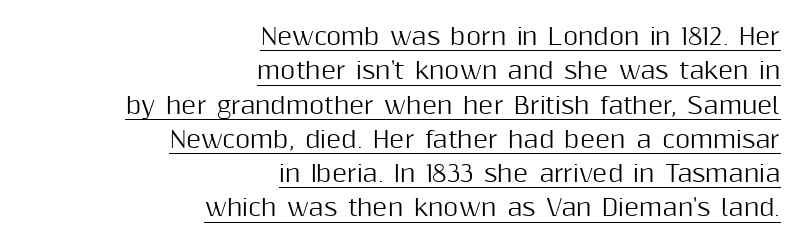
The image shows 23 px text type, upright; set right-aligned, normal line spacing (1.49x), normal letter spacing, underlined.
